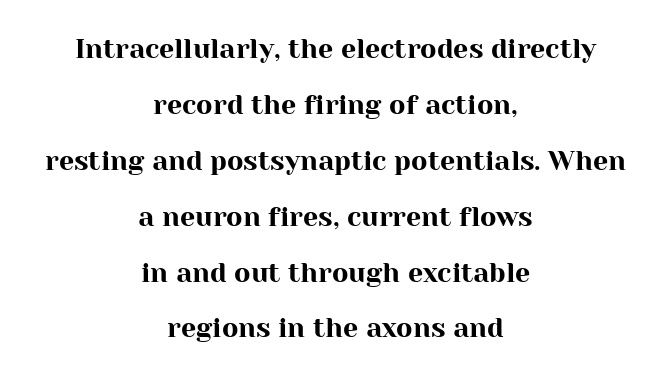
Q: Is the text italic (slanted)? A: No, it is upright.
Q: Is the text underlined? A: No.
Q: How is the paragraph aligned? A: Centered.
Q: Is the spacing between letters normal or unusually wide? A: Normal.
Q: Is the spacing between lines tight, normal or loose? A: Loose.
